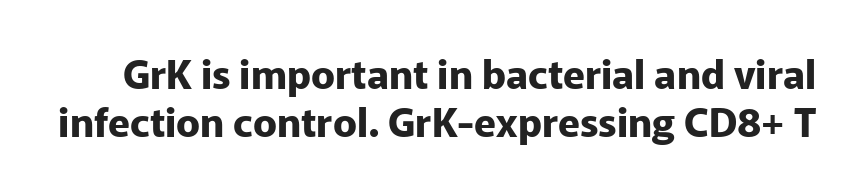
Tall strokes in this sample are plumb rather than angled. Weight: bold. Inter-character spacing is left at the font's built-in metrics. The type family on display is of the sans-serif kind. Looks like regular typesetting: each glyph gets only the width it needs.
